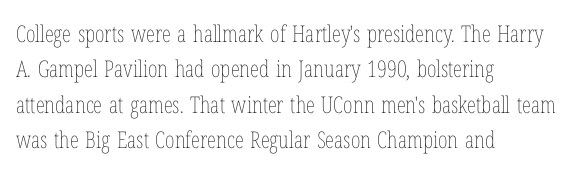
{"italic": "no", "bold": "no", "underline": "no", "align": "left", "line_spacing": "normal", "line_spacing_ratio": 1.54, "letter_spacing": "normal", "letter_spacing_em": 0.0, "glyph_px": 23}
